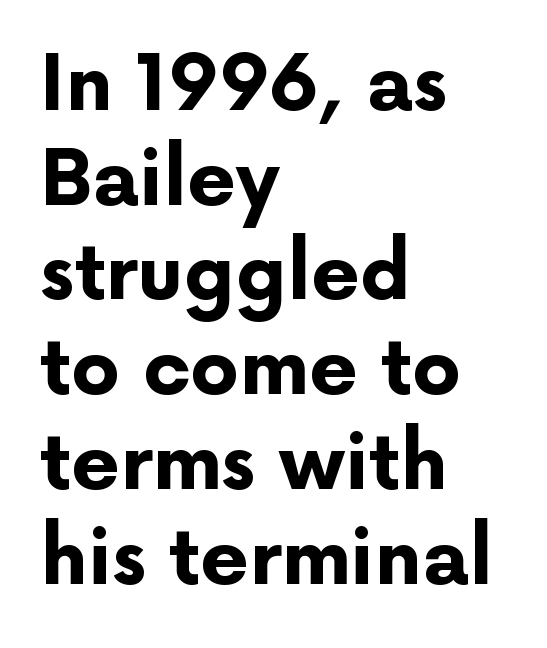
The glyphs in this specimen are sans serif. You could not count columns in this text — the font is proportionally spaced. The letters stand upright; this is a roman face. Compared with an ordinary text face, these strokes are far heavier — a full bold. Look at the tracking — it's just the regular setting, nothing added.
